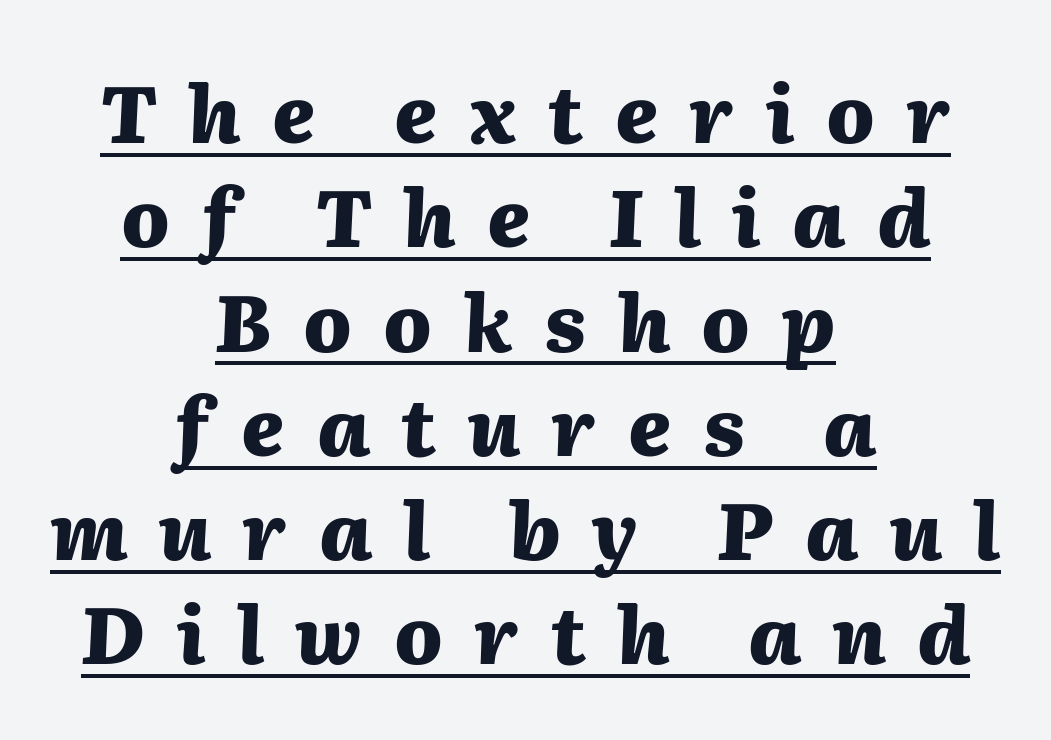
Q: Is the text bold? A: Yes.
Q: Is the text italic (slanted)? A: Yes, it leans right by about 2 degrees.
Q: Is the text underlined? A: Yes.
Q: How is the paragraph aligned? A: Centered.
Q: Is the spacing between letters normal or unusually wide? A: Unusually wide.
Q: Is the spacing between lines tight, normal or loose? A: Normal.
Q: Width (condensed, normal, or wide)? A: Normal.
Q: Stroke contrast? A: Medium.
Q: x-height? A: Medium.
Q: Monospaced? A: No.
